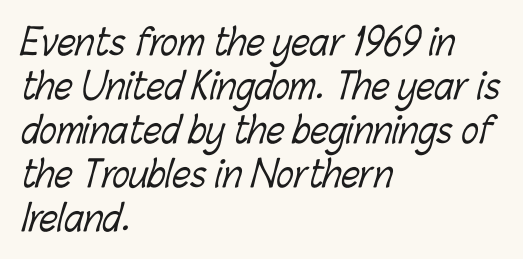
Check the space under the baseline: it is left empty. The rendering uses natural spacing where letterforms have individual widths. Is this a heavy cut? Hardly; it is regular or lighter. Short and long lines alike share a common starting point at left. Short note: letters normally spaced.
